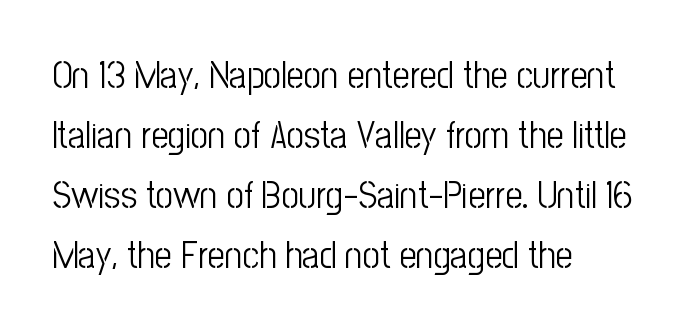
Q: Is the text bold? A: No.
Q: Is the text italic (slanted)? A: No, it is upright.
Q: Is the typeface a serif or a sans-serif typeface? A: Sans-serif.
Q: Is the text underlined? A: No.
Q: How is the paragraph aligned? A: Left-aligned.
Q: Is the spacing between letters normal or unusually wide? A: Normal.
Q: Is the spacing between lines tight, normal or loose? A: Normal.
Q: Width (condensed, normal, or wide)? A: Condensed.
Q: Stroke contrast? A: Low.
Q: x-height? A: Medium.
Q: Monospaced? A: No.
